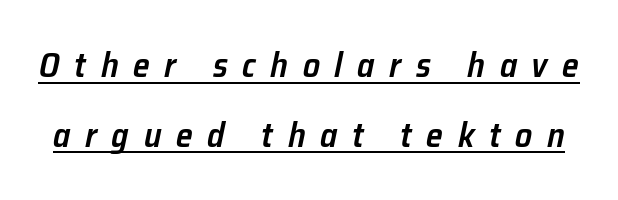
{"italic": "yes", "lean": "right", "slant_degrees": 12, "bold": "semi", "weight": "semibold", "width": "normal", "stroke_contrast": "low", "x_height": "medium", "monospaced": "no", "underline": "yes", "line_spacing": "loose", "line_spacing_ratio": 2.05, "letter_spacing": "wide", "letter_spacing_em": 0.43, "glyph_px": 34}
